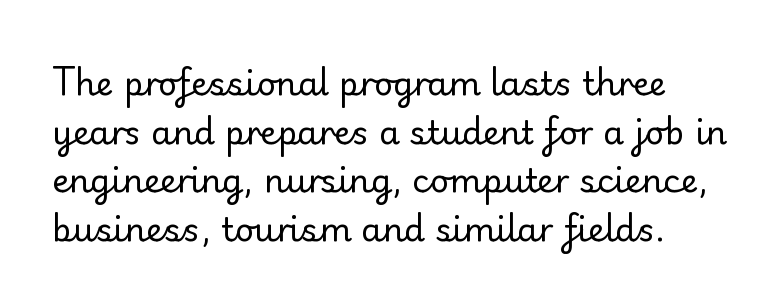
{"serif": "yes", "italic": "no", "bold": "no", "weight": "regular", "width": "normal", "stroke_contrast": "low", "x_height": "small", "monospaced": "no", "underline": "no", "line_spacing": "normal", "line_spacing_ratio": 1.47, "letter_spacing": "normal", "letter_spacing_em": 0.0, "glyph_px": 33}
